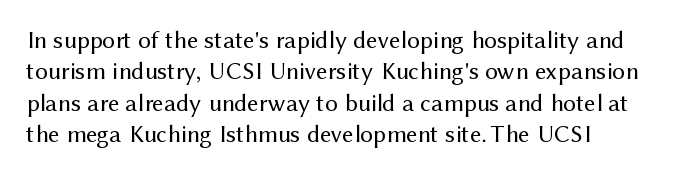
The image shows 25 px text type, upright; set left-aligned, normal line spacing (1.26x), normal letter spacing, not underlined.
